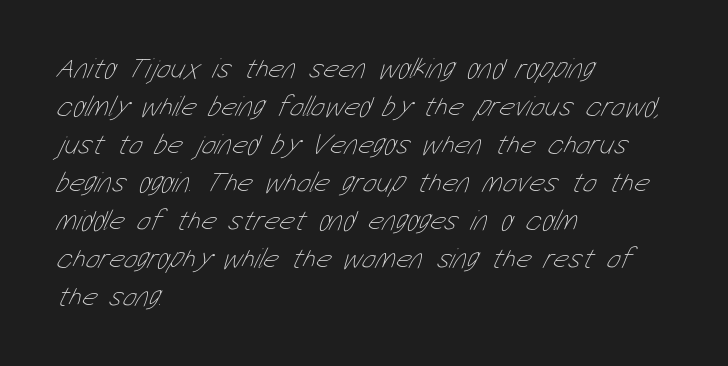
No letter is thick-stroked: the sample isn't bold. Note the varied advance widths — an 'i' is clearly narrower than an 'm'. This block has exactly the height ordinary leading produces. The setting favours the left margin, as ordinary paragraphs usually do. This sample uses plain, unmodified letter spacing. The glyphs are unaccompanied by any horizontal stroke below them.
